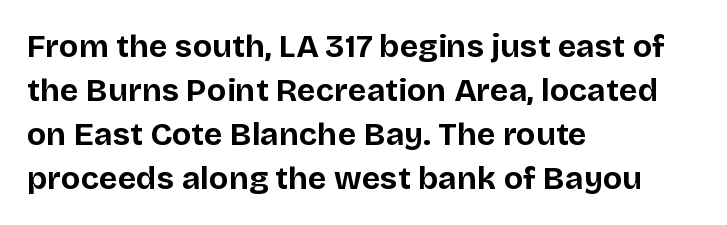
{"serif": "no", "italic": "no", "bold": "yes", "weight": "bold", "width": "normal", "stroke_contrast": "low", "x_height": "large", "monospaced": "no", "underline": "no", "align": "left", "line_spacing": "normal", "line_spacing_ratio": 1.37, "letter_spacing": "normal", "letter_spacing_em": 0.0, "glyph_px": 32}
